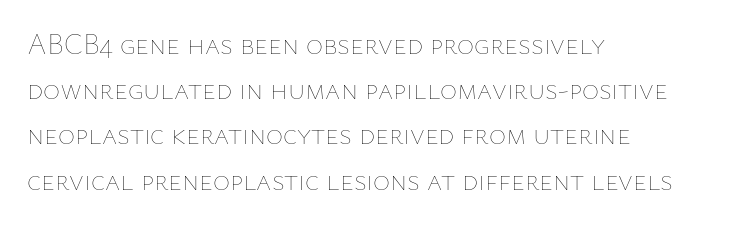
{"italic": "no", "bold": "no", "weight": "thin", "width": "normal", "stroke_contrast": "low", "x_height": "medium", "monospaced": "no", "underline": "no", "align": "left", "line_spacing": "normal", "line_spacing_ratio": 1.56, "letter_spacing": "normal", "letter_spacing_em": 0.0, "glyph_px": 29}
